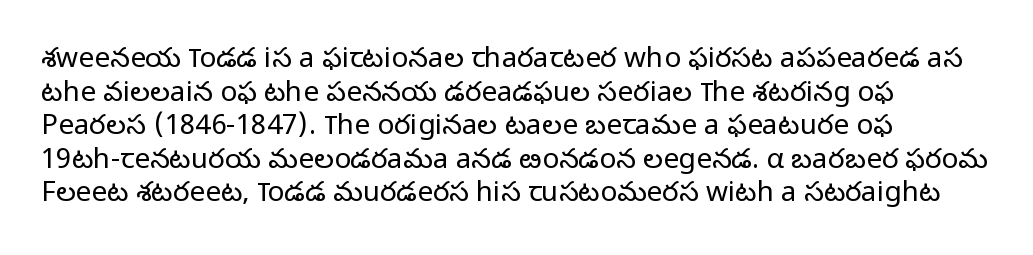
{"serif": "no", "italic": "no", "bold": "no", "weight": "light", "width": "normal", "stroke_contrast": "low", "x_height": "medium", "monospaced": "no", "underline": "no", "align": "left", "line_spacing_ratio": 1.2, "letter_spacing": "normal", "letter_spacing_em": 0.0, "glyph_px": 28}
